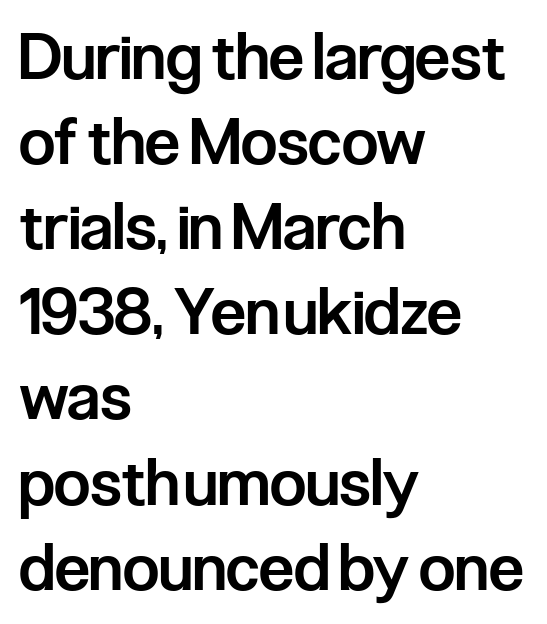
Q: Is the text bold? A: Semi-bold.
Q: Is the text italic (slanted)? A: No, it is upright.
Q: Is the typeface a serif or a sans-serif typeface? A: Sans-serif.
Q: Is the text underlined? A: No.
Q: How is the paragraph aligned? A: Left-aligned.
Q: Is the spacing between letters normal or unusually wide? A: Normal.
Q: Is the spacing between lines tight, normal or loose? A: Normal.
Q: Width (condensed, normal, or wide)? A: Condensed.
Q: Stroke contrast? A: Low.
Q: x-height? A: Medium.
Q: Monospaced? A: No.
